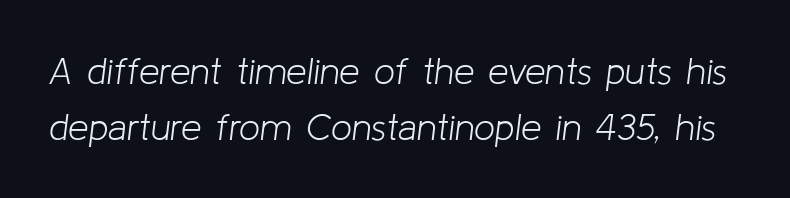
Q: Is the text bold? A: No.
Q: Is the text italic (slanted)? A: Yes, it leans right by about 8 degrees.
Q: Is the text underlined? A: No.
Q: Is the spacing between letters normal or unusually wide? A: Normal.
Q: Is the spacing between lines tight, normal or loose? A: Normal.
Q: Width (condensed, normal, or wide)? A: Normal.
Q: Stroke contrast? A: Low.
Q: x-height? A: Medium.
Q: Monospaced? A: No.
